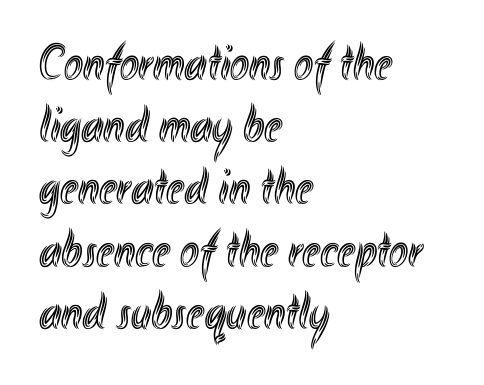
{"width": "condensed", "x_height": "small", "monospaced": "no", "underline": "no", "align": "left", "line_spacing_ratio": 1.22, "letter_spacing": "normal", "letter_spacing_em": 0.0, "glyph_px": 51}
